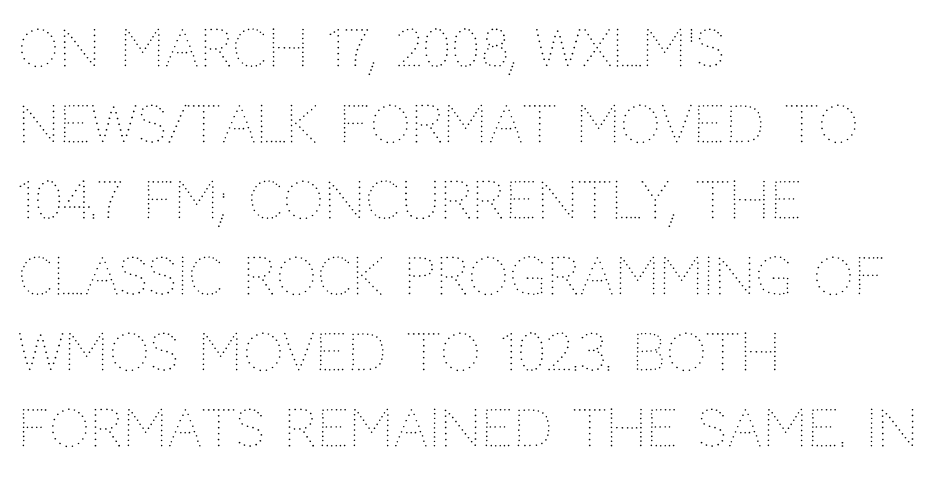
Line starts are locked; line ends wander. Tall strokes in this sample are plumb rather than angled. Is the stroke heavy? The answer is a plain regular-or-lighter. Vertical spacing — default. This sample has the flowing, uneven cadence of proportional lettering. Lines of text with bare space underneath.
